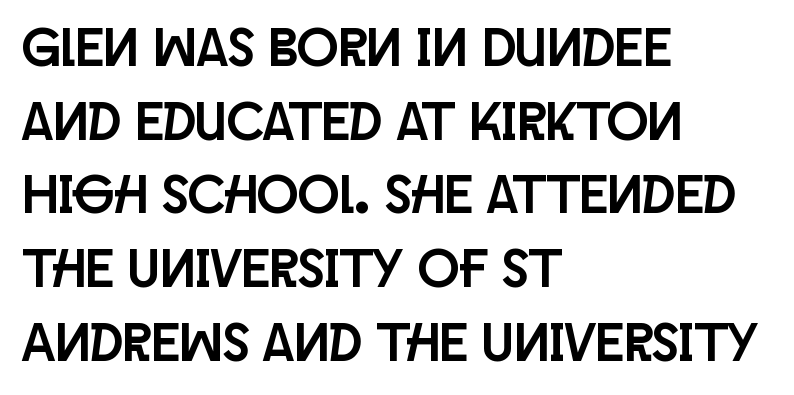
{"serif": "no", "italic": "no", "width": "condensed", "stroke_contrast": "low", "x_height": "large", "monospaced": "no", "underline": "no", "align": "left", "line_spacing": "normal", "line_spacing_ratio": 1.34, "letter_spacing": "normal", "letter_spacing_em": 0.0, "glyph_px": 55}
